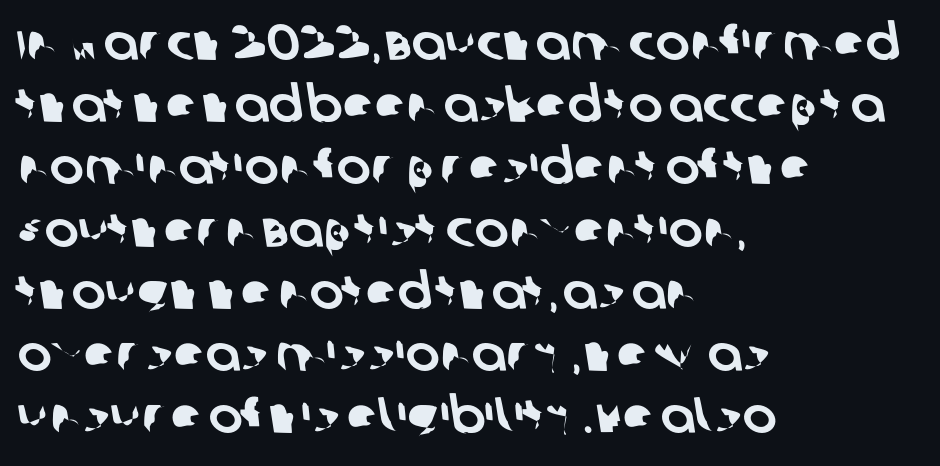
Glyph-to-glyph distance matches everyday printed text. A typesetter would call this proportional, since set widths differ per character. The string is rendered with underlining switched off. Unlike a traditional serif, this face leaves its strokes unadorned. The ragged edge is on the right, which tells us the setting is flush left.
